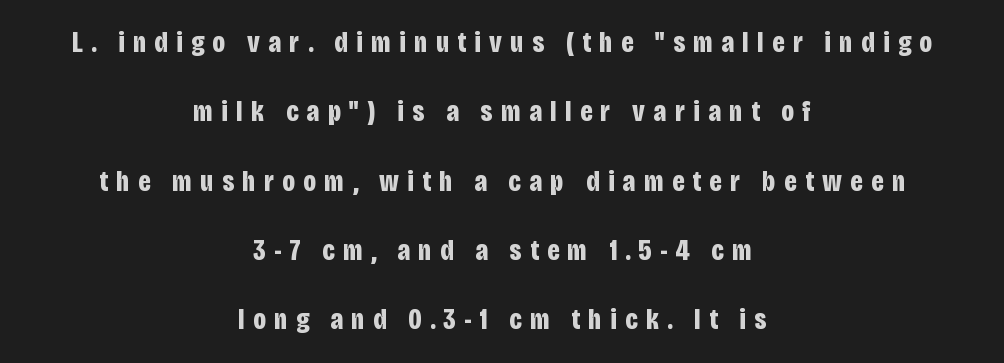
{"serif": "no", "italic": "no", "bold": "yes", "weight": "bold", "width": "condensed", "stroke_contrast": "low", "x_height": "large", "monospaced": "no", "underline": "no", "align": "center", "line_spacing": "loose", "line_spacing_ratio": 2.39, "letter_spacing": "wide", "letter_spacing_em": 0.29, "glyph_px": 29}
